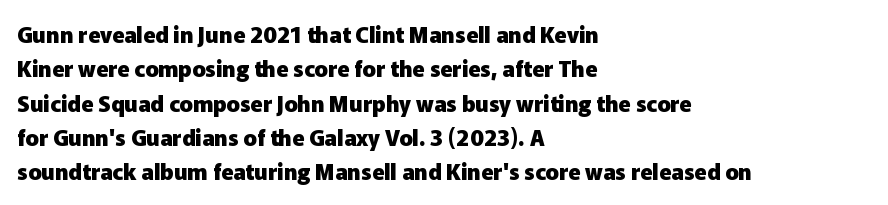
Upright lettering throughout. Just letters on the line, the space beneath them empty. The vertical gap from one line to the next is medium. Strong, thick strokes mark this as bold type. Short and long lines alike share a common starting point at left.
